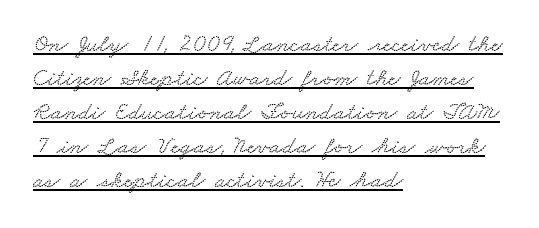
The letterforms sit shoulder to shoulder at normal distance. Caption: multi-line text, flush left, ragged right. These lines sit exactly where default settings would place them. Glance below the letters and you will spot a drawn line.
